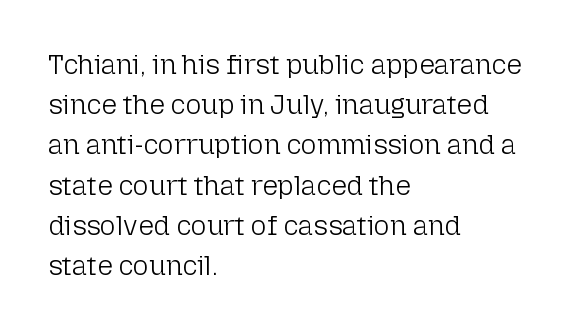
{"italic": "no", "bold": "no", "underline": "no", "align": "left", "line_spacing": "normal", "line_spacing_ratio": 1.49, "letter_spacing": "normal", "letter_spacing_em": 0.0, "glyph_px": 27}
